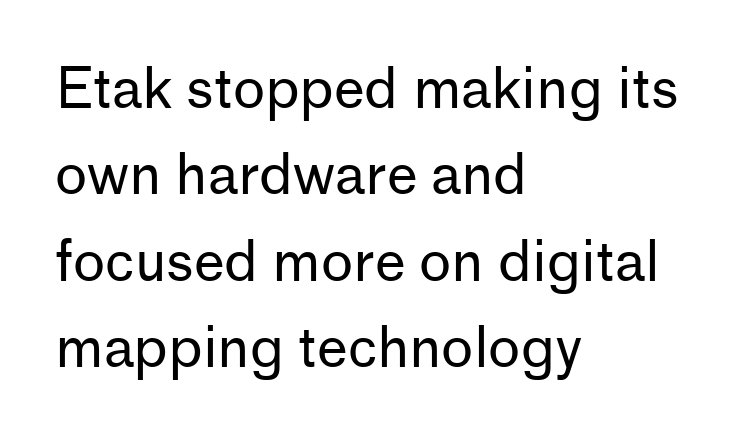
Each line starts at the same left margin while the right side varies. The glyphs are unaccompanied by any horizontal stroke below them. Rows of type keep a routine distance in the vertical direction. Serif or sans? Sans — the stroke terminals are bare.
